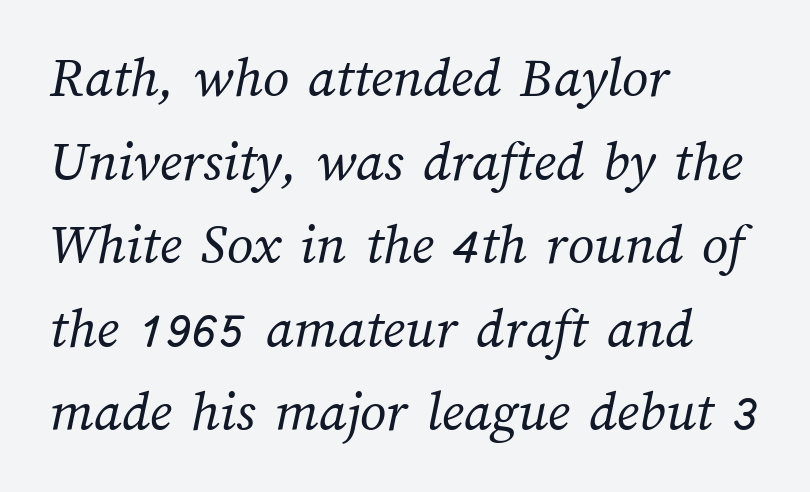
The image shows 58 px regular-weight type; set left-aligned, normal line spacing (1.44x), normal letter spacing, not underlined; medium stroke contrast and a medium x-height.
